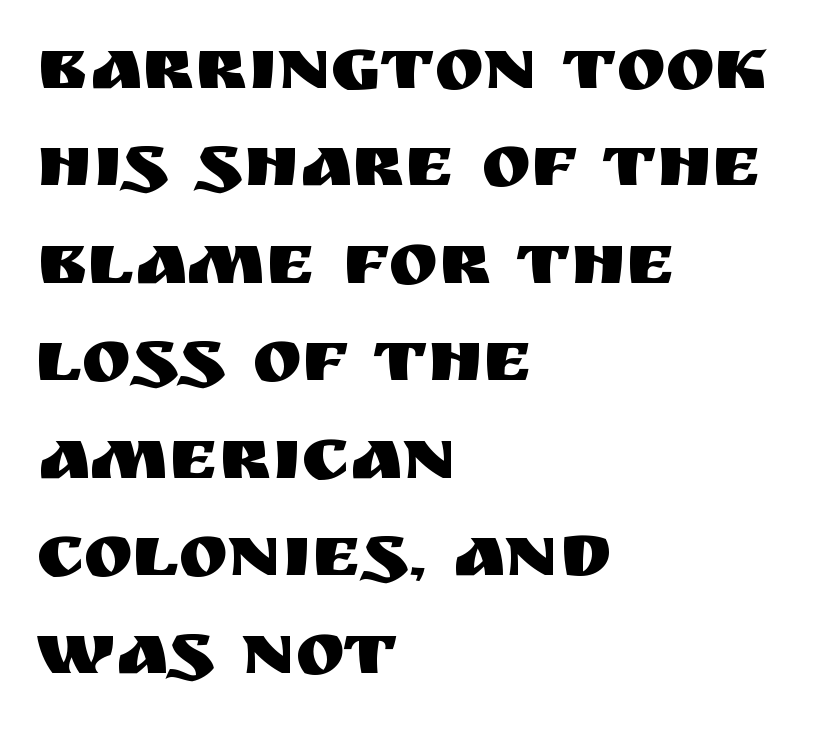
Q: Is the text italic (slanted)? A: No, it is upright.
Q: Is the typeface a serif or a sans-serif typeface? A: Sans-serif.
Q: Is the text underlined? A: No.
Q: How is the paragraph aligned? A: Left-aligned.
Q: Is the spacing between letters normal or unusually wide? A: Normal.
Q: Is the spacing between lines tight, normal or loose? A: Normal.
Q: Width (condensed, normal, or wide)? A: Normal.
Q: Stroke contrast? A: Medium.
Q: x-height? A: Large.
Q: Monospaced? A: No.
